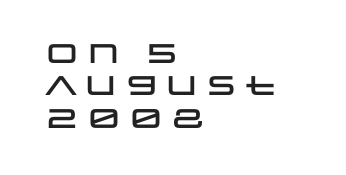
Designer's note — italics off, roman on. The specimen omits any rule beneath the text block's lines. No extra tracking has been applied to these lines. Each line starts at the same left margin while the right side varies.
